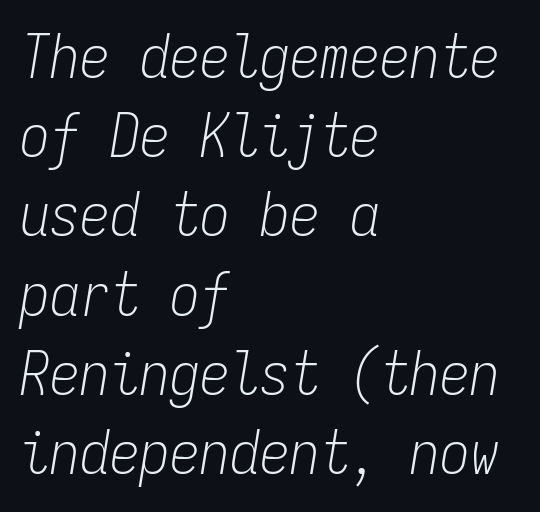
{"italic": "yes", "lean": "right", "slant_degrees": 9, "bold": "no", "weight": "light", "width": "condensed", "stroke_contrast": "low", "x_height": "medium", "monospaced": "yes", "underline": "no", "align": "left", "line_spacing": "normal", "line_spacing_ratio": 1.32, "letter_spacing": "normal", "letter_spacing_em": 0.0, "glyph_px": 60}
